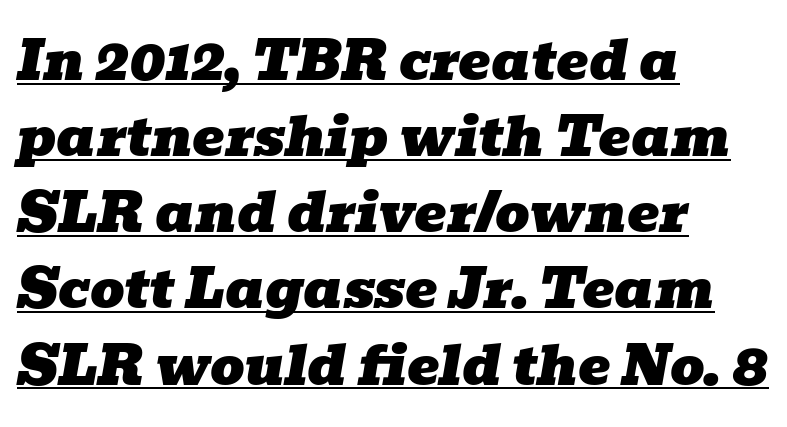
{"serif": "yes", "italic": "yes", "lean": "right", "slant_degrees": 10, "width": "wide", "stroke_contrast": "low", "x_height": "medium", "monospaced": "no", "underline": "yes", "align": "left", "line_spacing": "normal", "line_spacing_ratio": 1.41, "letter_spacing": "normal", "letter_spacing_em": 0.0, "glyph_px": 54}
